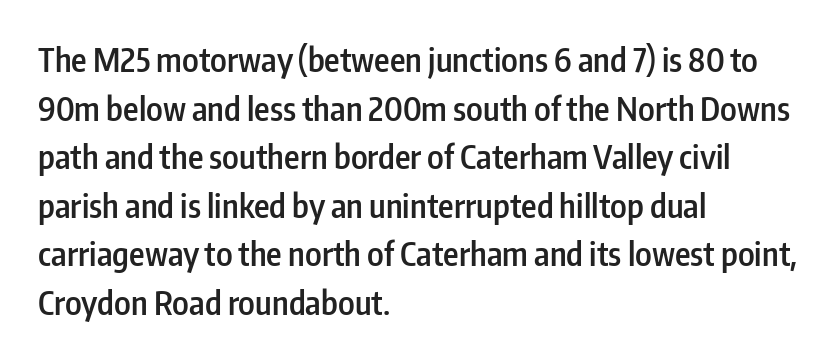
The image shows 33 px semibold, condensed sans-serif type, upright; set left-aligned, normal line spacing (1.47x), normal letter spacing, not underlined; low stroke contrast and a medium x-height.
